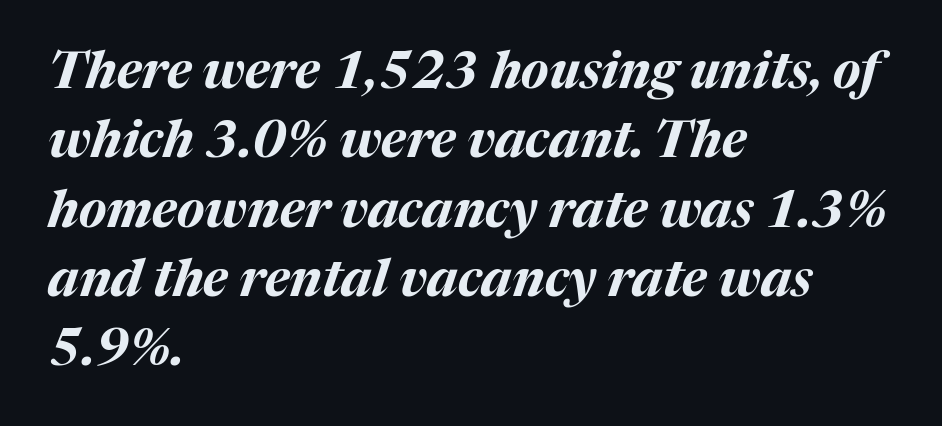
{"italic": "yes", "lean": "right", "slant_degrees": 17, "bold": "yes", "weight": "bold", "width": "normal", "stroke_contrast": "medium", "x_height": "medium", "monospaced": "no", "underline": "no", "align": "left", "line_spacing": "normal", "line_spacing_ratio": 1.36, "letter_spacing": "normal", "letter_spacing_em": 0.0, "glyph_px": 51}
